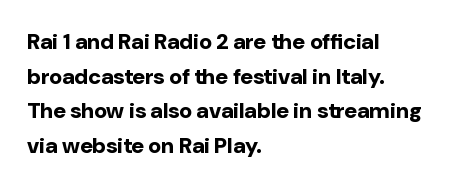
{"italic": "no", "bold": "yes", "underline": "no", "align": "left", "line_spacing": "normal", "line_spacing_ratio": 1.57, "letter_spacing": "normal", "letter_spacing_em": 0.0, "glyph_px": 22}
